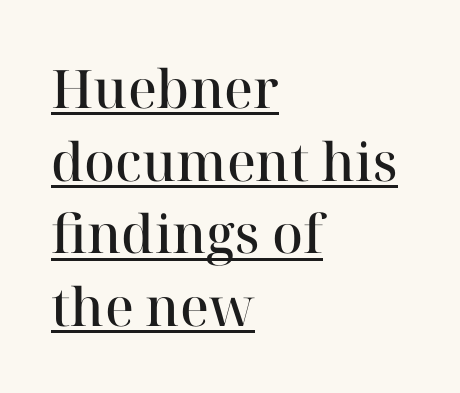
The image shows 53 px semibold serif type, upright; set left-aligned, normal line spacing (1.37x), normal letter spacing, underlined; high stroke contrast and a medium x-height.
